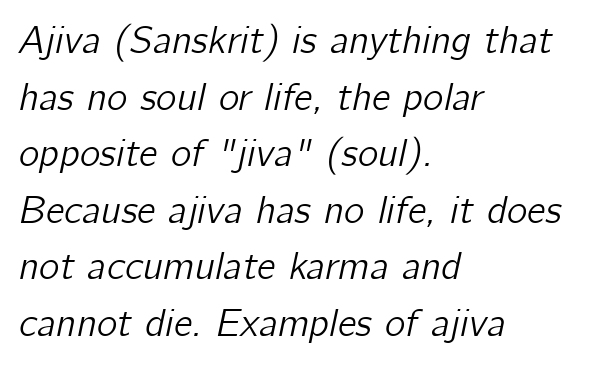
The text carries the slant typical of an italic or oblique font. All the whitespace from short lines collects on the right. The vertical gap from one line to the next is medium. The line texture is even and compact thanks to regular tracking.
